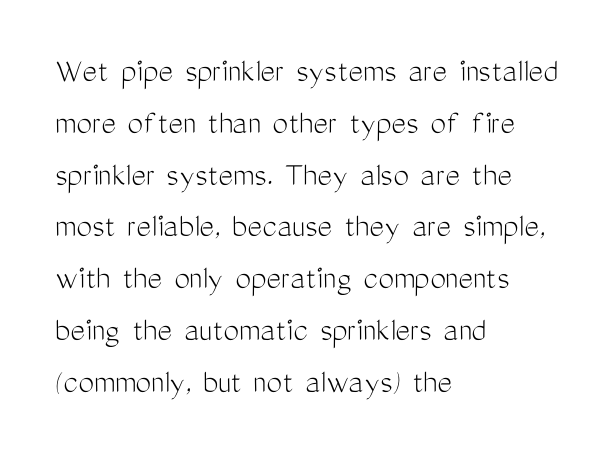
{"serif": "no", "italic": "no", "bold": "no", "weight": "light", "width": "condensed", "stroke_contrast": "medium", "x_height": "medium", "monospaced": "no", "underline": "no", "align": "left", "line_spacing": "normal", "line_spacing_ratio": 1.48, "letter_spacing": "normal", "letter_spacing_em": 0.0, "glyph_px": 35}
